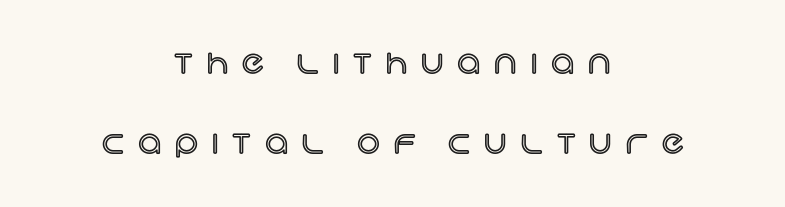
The image shows 32 px text type, upright; set centered, loose line spacing (2.5x), unusually wide letter spacing (+0.44 em), not underlined; a large x-height.
